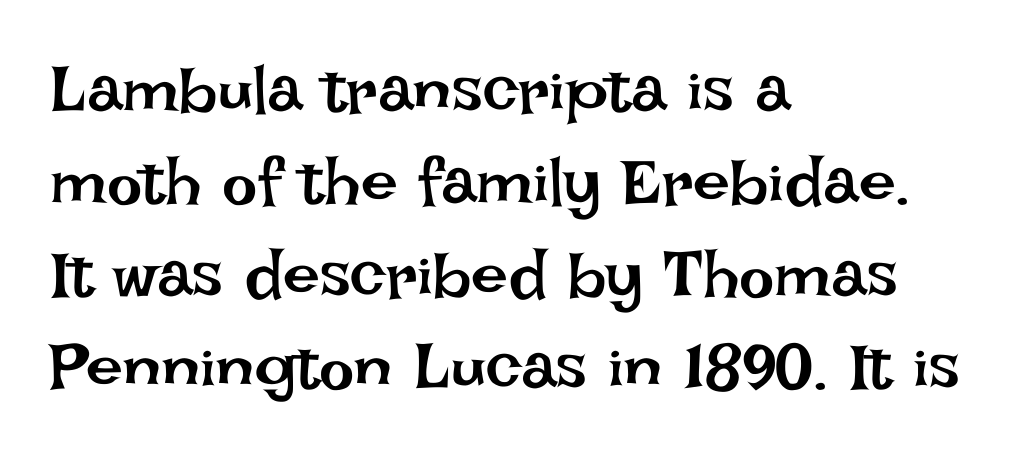
The image shows 66 px regular-weight type, upright; set left-aligned, normal line spacing (1.4x), normal letter spacing, not underlined; low stroke contrast and a large x-height.
